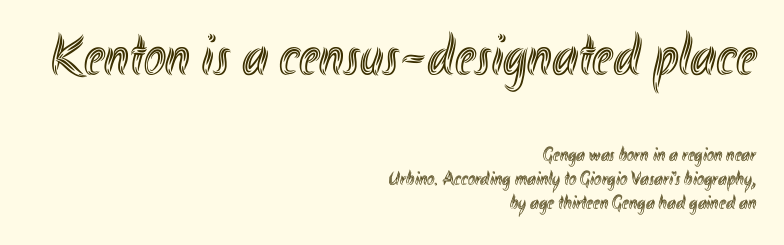
The image shows 59 px condensed type; set right-aligned, line spacing 1.19x, normal letter spacing, not underlined; the first (top) block is 2.95x larger; a small x-height.
